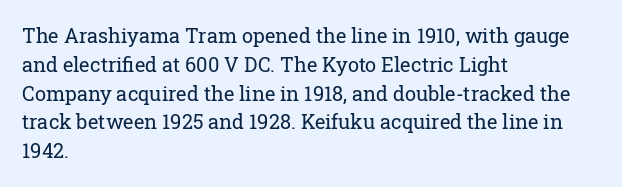
{"italic": "no", "bold": "no", "underline": "no", "align": "left", "line_spacing": "normal", "line_spacing_ratio": 1.44, "letter_spacing": "normal", "letter_spacing_em": 0.0, "glyph_px": 20}
